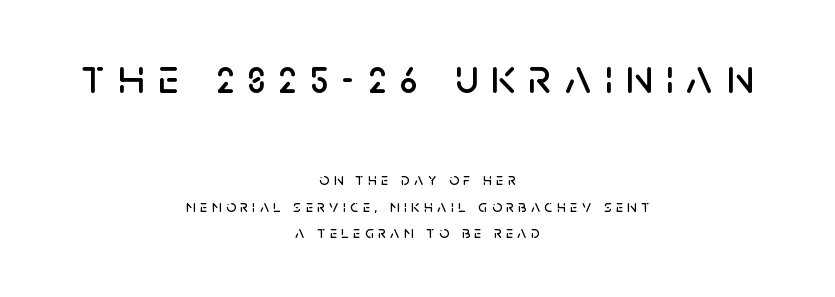
A student would call this center alignment; a typographer would say set centered. No feet cap the strokes, marking this as sans-serif type. A typesetter would call this heavily tracked-out type. The line-height multiplier appears to be the usual default. This sample has the flowing, uneven cadence of proportional lettering. Do the letters lean? They stand straight.
